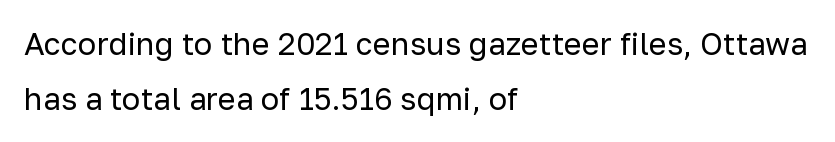
Q: Is the text bold? A: No.
Q: Is the text italic (slanted)? A: No, it is upright.
Q: Is the typeface a serif or a sans-serif typeface? A: Sans-serif.
Q: Is the text underlined? A: No.
Q: How is the paragraph aligned? A: Left-aligned.
Q: Is the spacing between letters normal or unusually wide? A: Normal.
Q: Width (condensed, normal, or wide)? A: Normal.
Q: Stroke contrast? A: Low.
Q: x-height? A: Medium.
Q: Monospaced? A: No.
